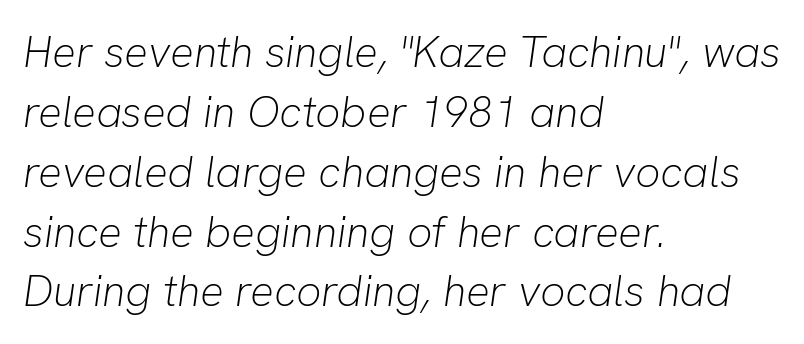
The image shows 44 px light type, italic (leaning right); set left-aligned, normal line spacing (1.36x), normal letter spacing, not underlined; low stroke contrast and a medium x-height.
